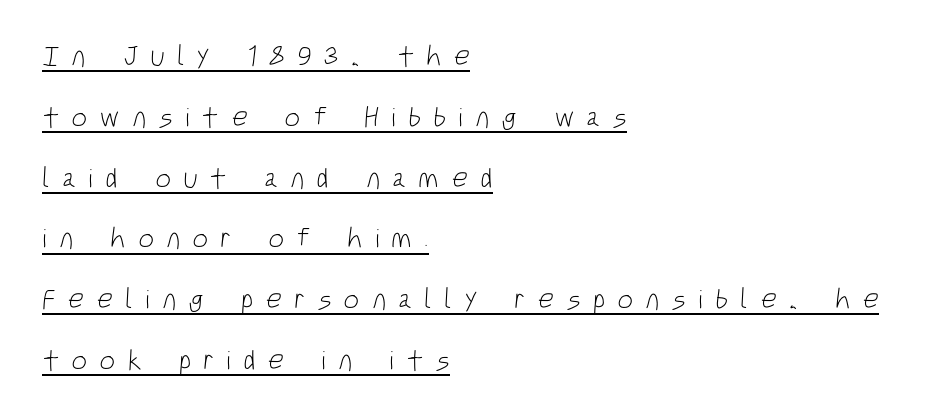
The image shows 28 px light, condensed sans-serif type; set left-aligned, loose line spacing (2.17x), unusually wide letter spacing (+0.44 em), underlined; low stroke contrast and a large x-height.
